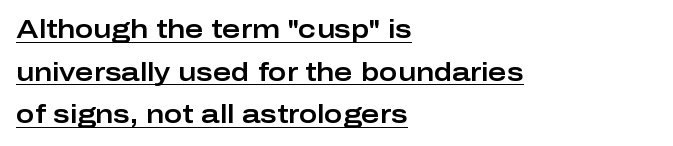
{"italic": "no", "underline": "yes", "align": "left", "line_spacing_ratio": 1.71, "letter_spacing": "normal", "letter_spacing_em": 0.0, "glyph_px": 25}
